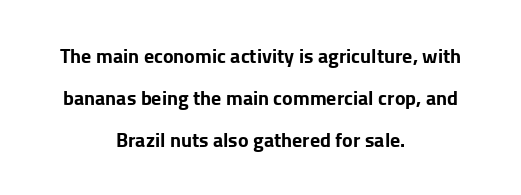
Interline gaps are noticeably wide in this sample. In terms of weight, the rendering is a true, heavy bold. Is there any slant? The stems are plumb. The passage shown has conventional tracking throughout. Each row of text sits above clean, open space. Short and long lines alike share a common midpoint.
